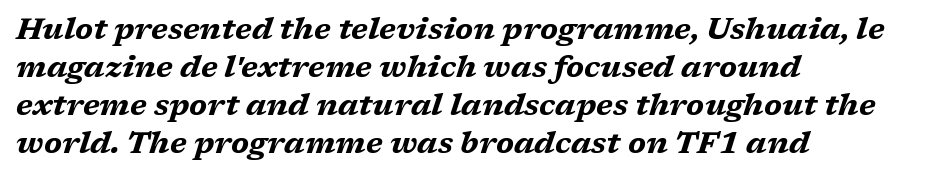
{"italic": "yes", "lean": "right", "slant_degrees": 17, "bold": "yes", "weight": "bold", "width": "wide", "stroke_contrast": "medium", "x_height": "medium", "monospaced": "no", "underline": "no", "align": "left", "line_spacing": "normal", "line_spacing_ratio": 1.27, "letter_spacing": "normal", "letter_spacing_em": 0.0, "glyph_px": 30}
